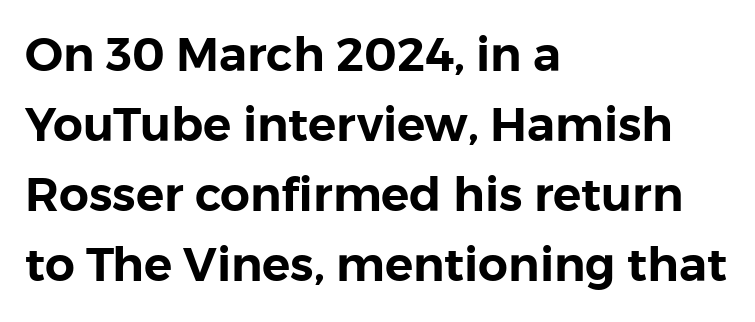
Q: Is the text italic (slanted)? A: No, it is upright.
Q: Is the typeface a serif or a sans-serif typeface? A: Sans-serif.
Q: Is the text underlined? A: No.
Q: How is the paragraph aligned? A: Left-aligned.
Q: Is the spacing between letters normal or unusually wide? A: Normal.
Q: Is the spacing between lines tight, normal or loose? A: Normal.
Q: Width (condensed, normal, or wide)? A: Normal.
Q: Stroke contrast? A: Low.
Q: x-height? A: Medium.
Q: Monospaced? A: No.
